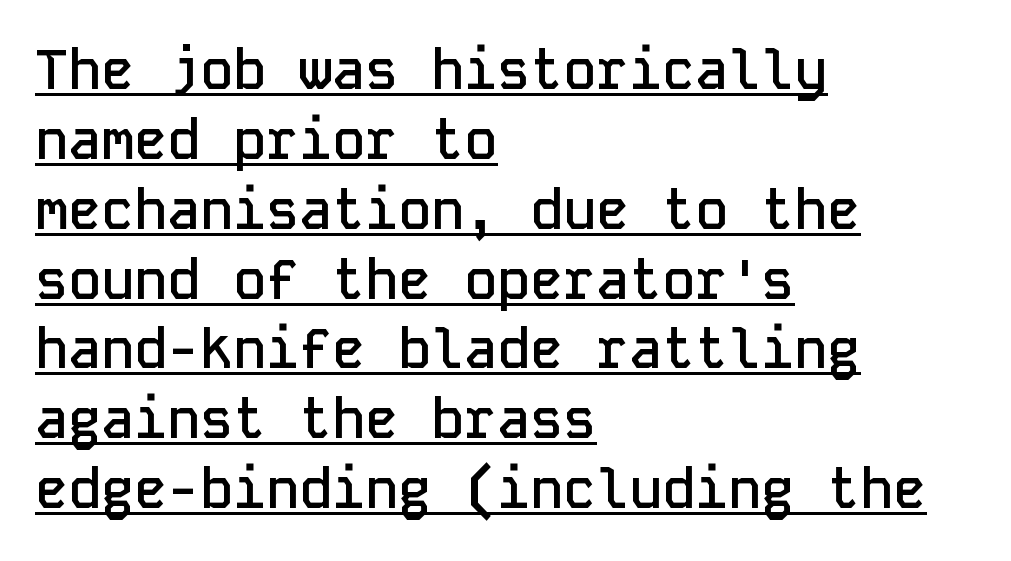
{"serif": "no", "italic": "no", "bold": "semi", "weight": "semibold", "width": "normal", "stroke_contrast": "low", "x_height": "medium", "monospaced": "yes", "underline": "yes", "align": "left", "line_spacing": "normal", "line_spacing_ratio": 1.27, "letter_spacing": "normal", "letter_spacing_em": 0.0, "glyph_px": 55}
